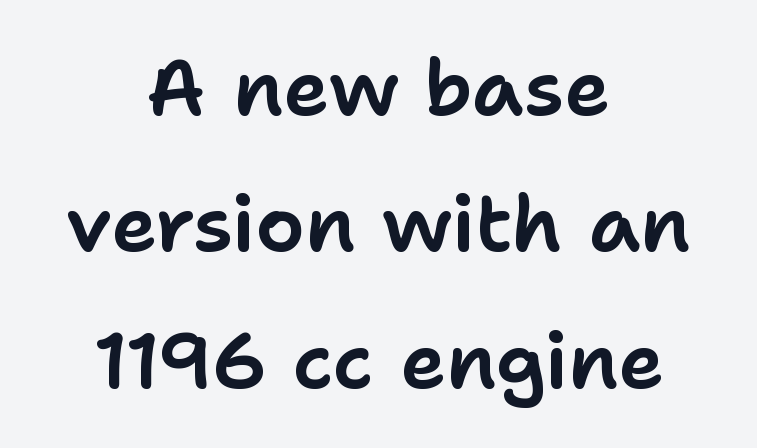
{"serif": "no", "italic": "no", "width": "normal", "stroke_contrast": "low", "x_height": "medium", "monospaced": "no", "underline": "no", "align": "center", "line_spacing_ratio": 1.75, "letter_spacing": "normal", "letter_spacing_em": 0.0, "glyph_px": 78}
